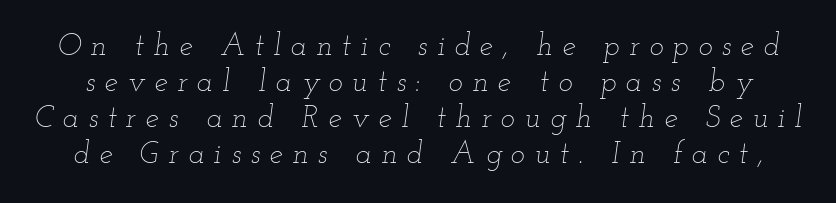
A typesetter would call this proportional, since set widths differ per character. Characters are canted at an angle relative to the baseline's perpendicular. Inter-character spacing is expanded well beyond the font's built-in metrics. Letters rest on an invisible, unmarked baseline. The typesetting does not lean heavy: it is not bold.
